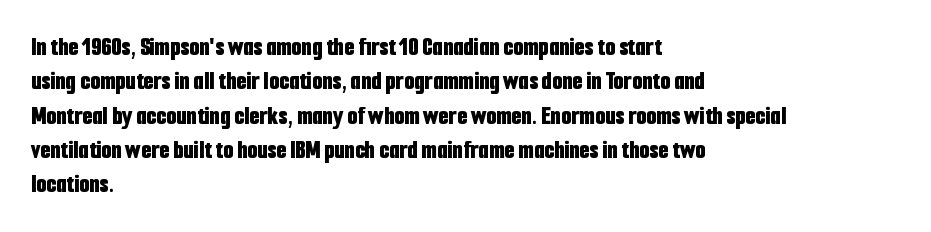
Words appear dense and cohesive because spacing is normal. Typeset ragged right — the left edge is the straight one. This sample keeps an unexceptional amount of space between lines. A clean baseline with only descenders dipping below it. Notice how thick the strokes are: this is what a full bold looks like. This is the regular roman posture of the typeface.
